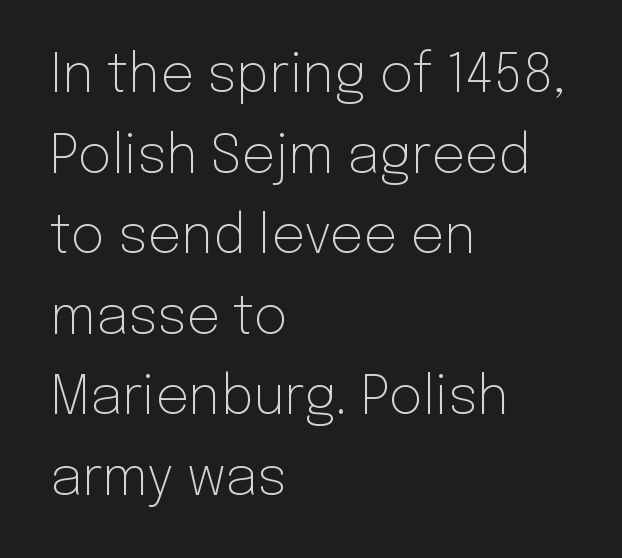
This is sans-serif lettering, the kind often seen on screens and signage. Each new line begins a customary step beneath the previous one. Is this a fixed-width face? No — the glyphs have proportional, varying widths. Each stroke keeps to a modest, everyday thickness or less. You can tell it's not italic because the verticals are truly vertical. Where is the straight margin? On the left.
